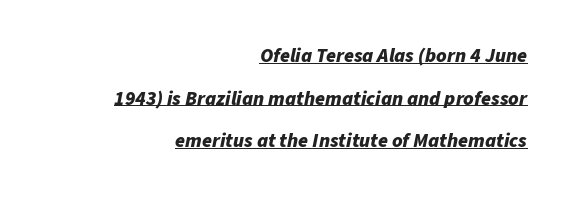
Q: Is the text bold? A: Yes.
Q: Is the text italic (slanted)? A: Yes, it leans right by about 11 degrees.
Q: Is the text underlined? A: Yes.
Q: How is the paragraph aligned? A: Right-aligned.
Q: Is the spacing between letters normal or unusually wide? A: Normal.
Q: Is the spacing between lines tight, normal or loose? A: Loose.
